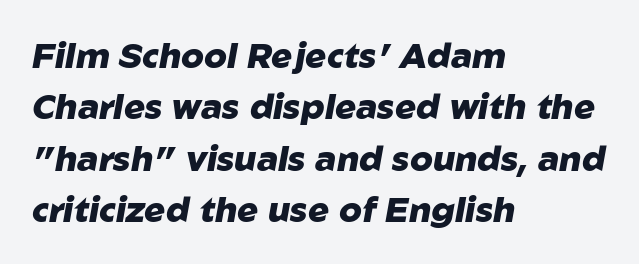
{"italic": "yes", "lean": "right", "slant_degrees": 10, "bold": "yes", "weight": "heavy", "width": "normal", "stroke_contrast": "low", "x_height": "medium", "monospaced": "no", "underline": "no", "align": "left", "line_spacing": "normal", "line_spacing_ratio": 1.47, "letter_spacing": "normal", "letter_spacing_em": 0.0, "glyph_px": 35}
